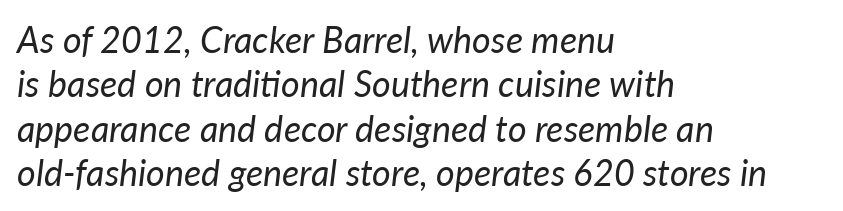
The image shows 36 px regular-weight type, italic (leaning right); set left-aligned, line spacing 1.23x, normal letter spacing, not underlined; low stroke contrast and a medium x-height.
